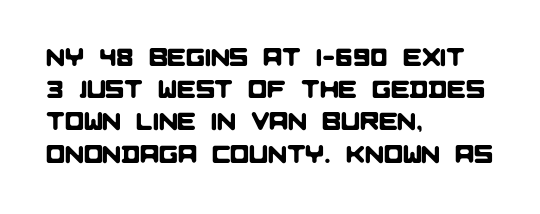
The image shows 25 px text type; set left-aligned, normal line spacing (1.29x), normal letter spacing, not underlined.
